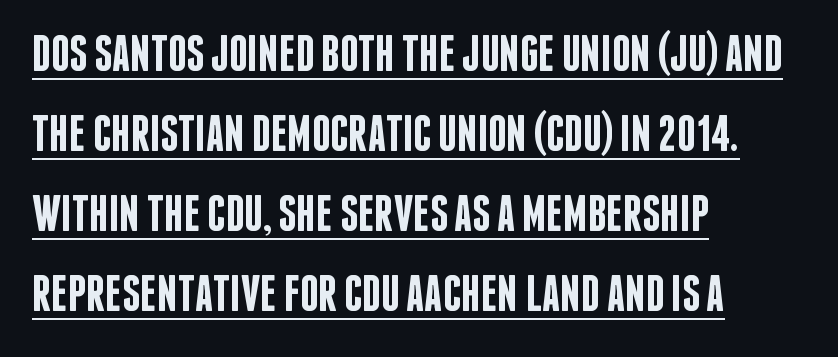
Q: Is the text bold? A: Semi-bold.
Q: Is the text italic (slanted)? A: No, it is upright.
Q: Is the typeface a serif or a sans-serif typeface? A: Sans-serif.
Q: Is the text underlined? A: Yes.
Q: How is the paragraph aligned? A: Left-aligned.
Q: Is the spacing between letters normal or unusually wide? A: Normal.
Q: Is the spacing between lines tight, normal or loose? A: Normal.
Q: Width (condensed, normal, or wide)? A: Condensed.
Q: Stroke contrast? A: Low.
Q: x-height? A: Large.
Q: Monospaced? A: No.
